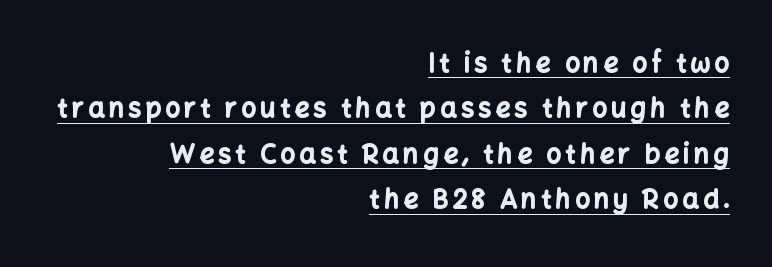
Q: Is the text bold? A: Yes.
Q: Is the text italic (slanted)? A: No, it is upright.
Q: Is the text underlined? A: Yes.
Q: How is the paragraph aligned? A: Right-aligned.
